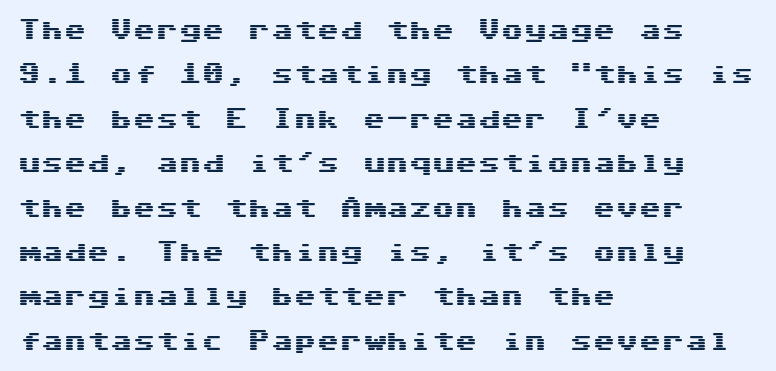
The ragged edge is on the right, which tells us the setting is flush left. Any mark beneath the type? The region is blank. Tracking here is standard; glyphs follow each other at the usual distance. The lines are spread far apart with generous leading. Nope, not italic — everything's standing straight.
